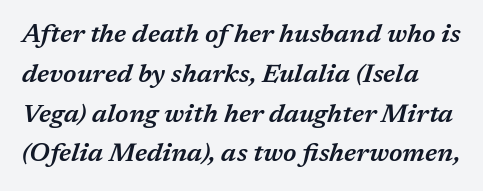
{"italic": "yes", "lean": "right", "slant_degrees": 17, "bold": "semi", "underline": "no", "line_spacing": "normal", "line_spacing_ratio": 1.53, "letter_spacing": "normal", "letter_spacing_em": 0.0, "glyph_px": 26}
